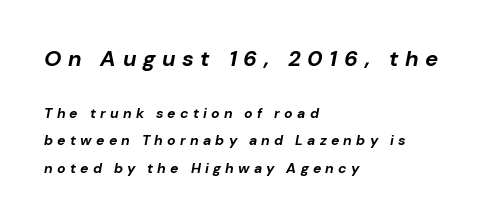
The image shows 22 px bold type, italic (leaning right); set left-aligned, loose line spacing (1.94x), unusually wide letter spacing (+0.3 em), not underlined; the first (top) block is 1.57x larger.
